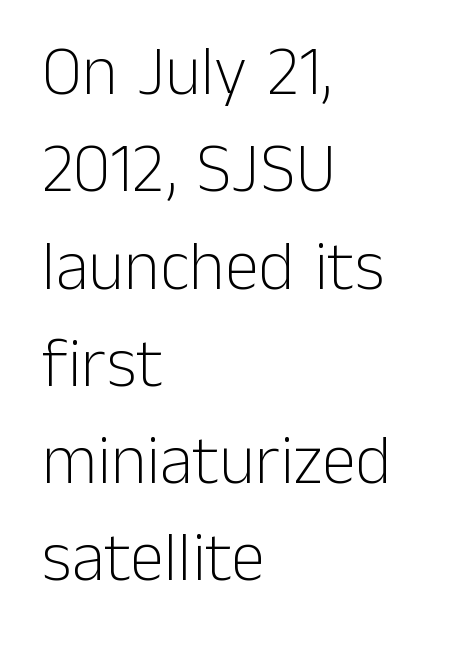
Think of a printed novel: that variable character pitch is what you see here. Check under the words: just untouched page. Successive baselines arrive at the customary interval. Classification — sans serif. The tracking reads as untouched default to a designer's eye.
